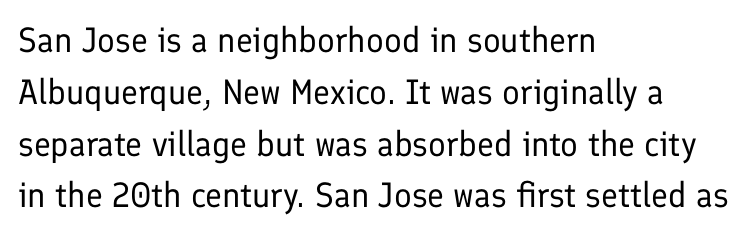
Q: Is the text bold? A: No.
Q: Is the text italic (slanted)? A: No, it is upright.
Q: Is the typeface a serif or a sans-serif typeface? A: Sans-serif.
Q: Is the text underlined? A: No.
Q: How is the paragraph aligned? A: Left-aligned.
Q: Is the spacing between letters normal or unusually wide? A: Normal.
Q: Is the spacing between lines tight, normal or loose? A: Normal.
Q: Width (condensed, normal, or wide)? A: Normal.
Q: Stroke contrast? A: Low.
Q: x-height? A: Medium.
Q: Monospaced? A: No.
